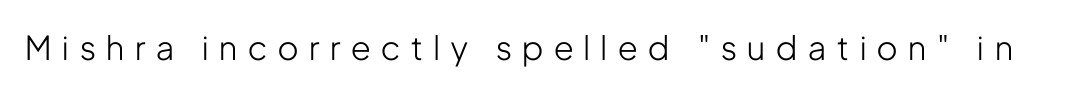
{"serif": "no", "italic": "no", "bold": "no", "weight": "light", "width": "condensed", "stroke_contrast": "low", "x_height": "medium", "monospaced": "no", "underline": "no", "letter_spacing": "wide", "letter_spacing_em": 0.33, "glyph_px": 33}
